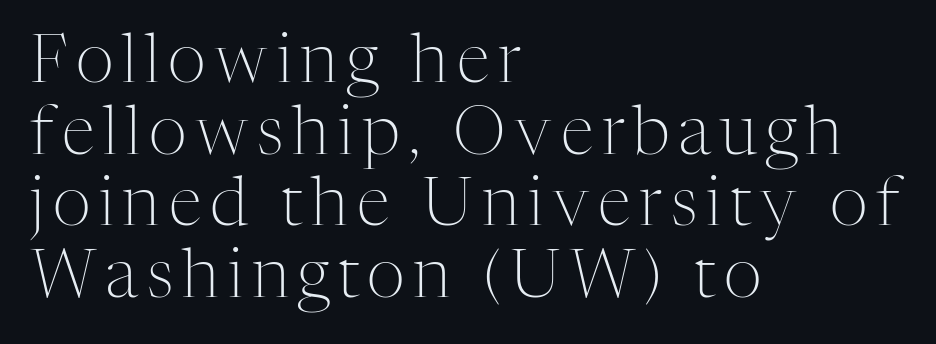
The image shows 67 px light serif type, upright; set left-aligned, tight line spacing (1.07x), not underlined; medium stroke contrast and a medium x-height.
